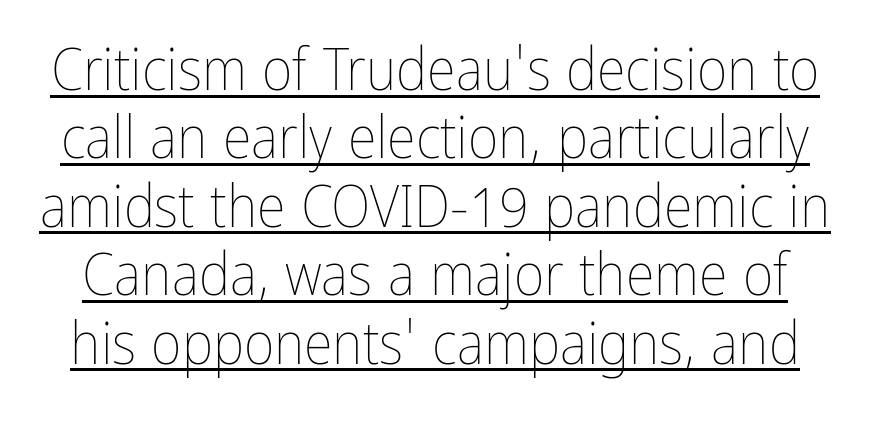
You could not count columns in this text — the font is proportionally spaced. Ink coverage per letter is moderate at most. Here the glyphs are tracked normally, forming tight word shapes. Notice how a bar underscores the lettering throughout. When letters stand straight like this, we call the style roman or upright.
